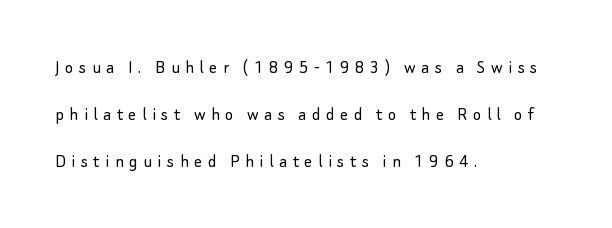
Q: Is the text bold? A: No.
Q: Is the text italic (slanted)? A: No, it is upright.
Q: Is the text underlined? A: No.
Q: How is the paragraph aligned? A: Left-aligned.
Q: Is the spacing between letters normal or unusually wide? A: Unusually wide.
Q: Is the spacing between lines tight, normal or loose? A: Loose.
